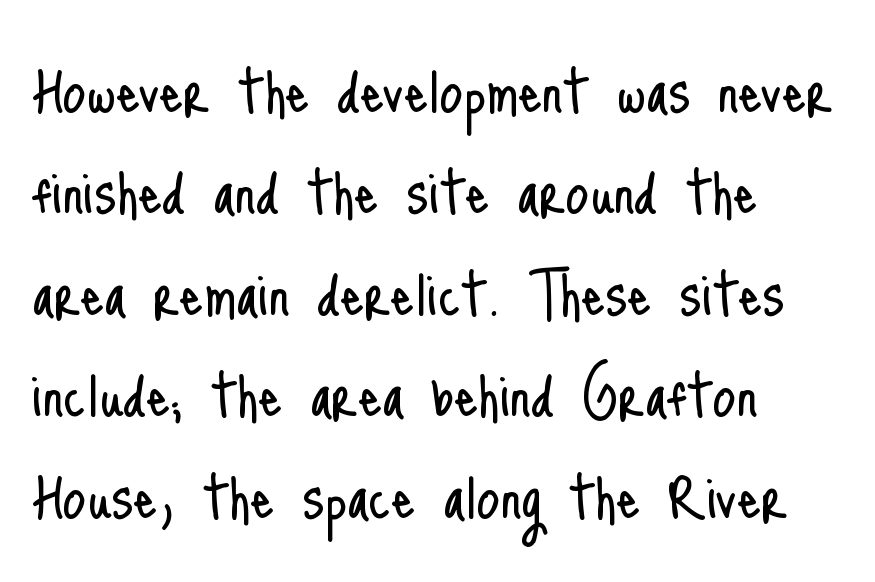
Q: Is the text bold? A: No.
Q: Is the text italic (slanted)? A: No, it is upright.
Q: Is the typeface a serif or a sans-serif typeface? A: Sans-serif.
Q: Is the text underlined? A: No.
Q: How is the paragraph aligned? A: Left-aligned.
Q: Is the spacing between letters normal or unusually wide? A: Normal.
Q: Is the spacing between lines tight, normal or loose? A: Normal.
Q: Width (condensed, normal, or wide)? A: Condensed.
Q: Stroke contrast? A: Low.
Q: x-height? A: Small.
Q: Monospaced? A: No.
